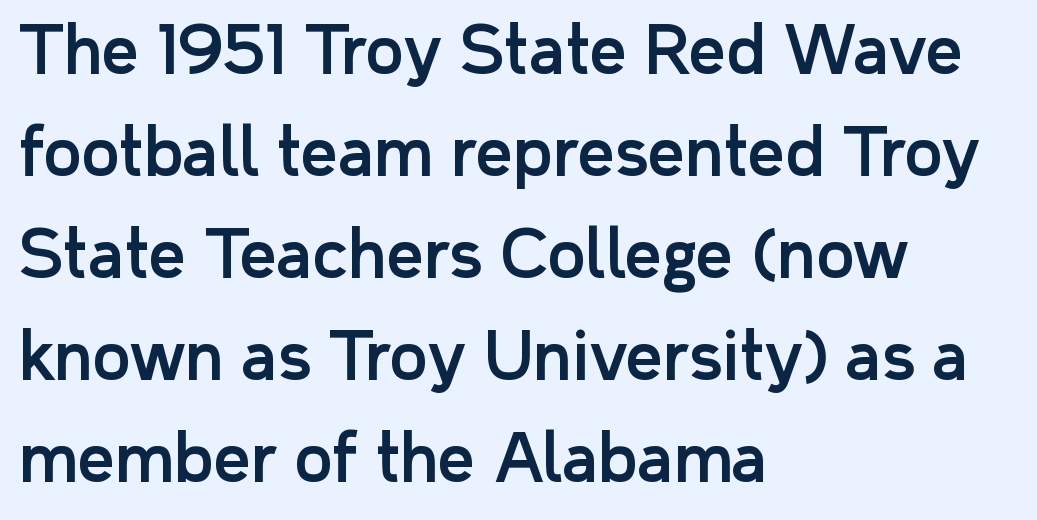
The rendering anchors every line to the left-hand side. This is the regular roman posture of the typeface. Varying glyph widths throughout — classic text-font behaviour. Plain, unruled lines of type.
